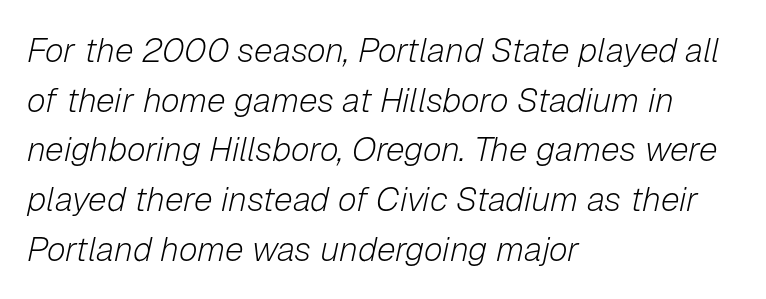
{"italic": "yes", "lean": "right", "slant_degrees": 12, "bold": "no", "weight": "light", "width": "normal", "stroke_contrast": "low", "x_height": "medium", "monospaced": "no", "underline": "no", "align": "left", "line_spacing": "normal", "line_spacing_ratio": 1.46, "letter_spacing": "normal", "letter_spacing_em": 0.0, "glyph_px": 34}
